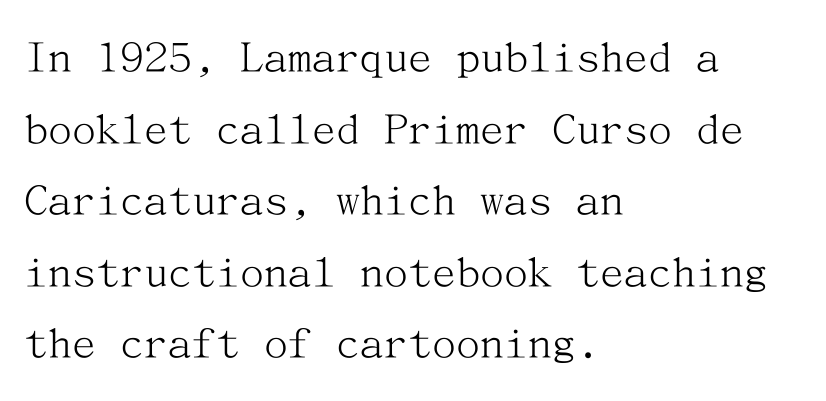
{"serif": "yes", "italic": "no", "bold": "no", "weight": "light", "width": "normal", "stroke_contrast": "medium", "x_height": "medium", "underline": "no", "align": "left", "line_spacing": "normal", "line_spacing_ratio": 1.49, "letter_spacing": "normal", "letter_spacing_em": 0.0, "glyph_px": 48}
